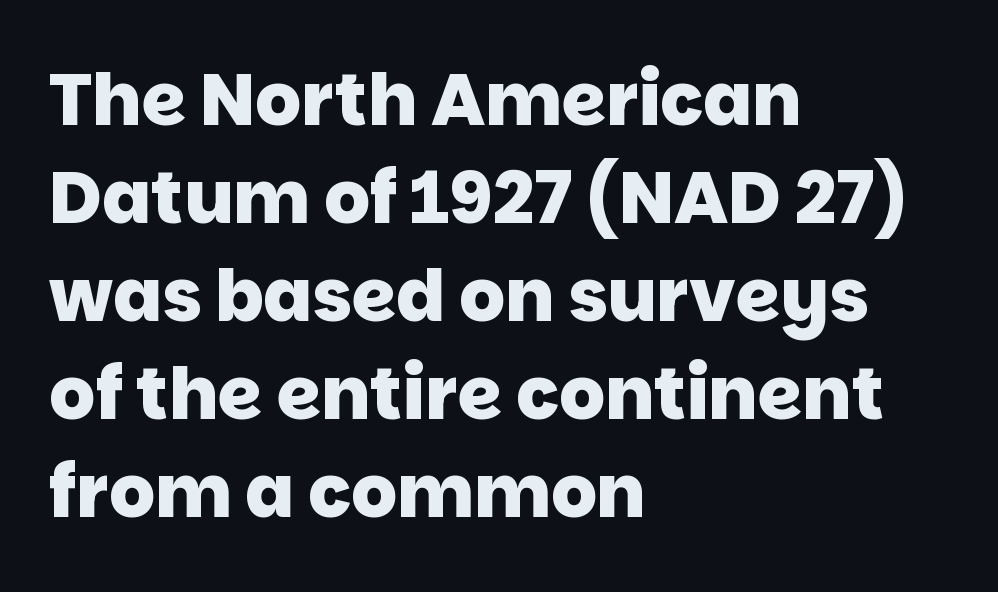
{"serif": "no", "bold": "yes", "weight": "heavy", "width": "normal", "stroke_contrast": "low", "x_height": "large", "monospaced": "no", "underline": "no", "align": "left", "line_spacing": "normal", "line_spacing_ratio": 1.36, "letter_spacing": "normal", "letter_spacing_em": 0.0, "glyph_px": 72}
